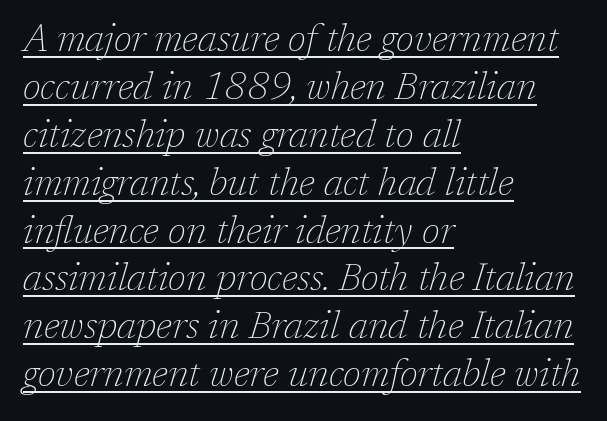
{"serif": "yes", "italic": "yes", "lean": "right", "slant_degrees": 17, "bold": "no", "weight": "thin", "width": "normal", "stroke_contrast": "low", "x_height": "medium", "monospaced": "no", "underline": "yes", "align": "left", "line_spacing": "normal", "line_spacing_ratio": 1.26, "letter_spacing": "normal", "letter_spacing_em": 0.0, "glyph_px": 38}
